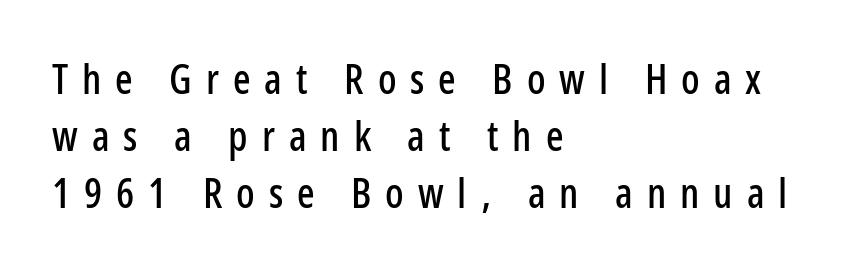
Q: Is the text italic (slanted)? A: No, it is upright.
Q: Is the typeface a serif or a sans-serif typeface? A: Sans-serif.
Q: Is the text underlined? A: No.
Q: How is the paragraph aligned? A: Left-aligned.
Q: Is the spacing between letters normal or unusually wide? A: Unusually wide.
Q: Is the spacing between lines tight, normal or loose? A: Normal.
Q: Width (condensed, normal, or wide)? A: Condensed.
Q: Stroke contrast? A: Low.
Q: x-height? A: Medium.
Q: Monospaced? A: No.
